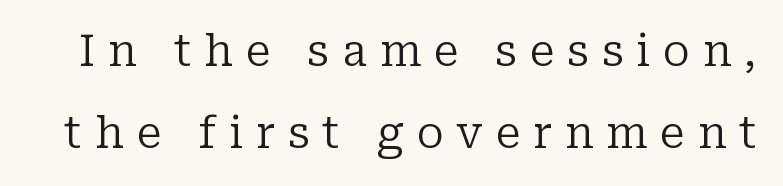
The image shows 43 px regular-weight serif type, upright; set loose line spacing (1.91x), unusually wide letter spacing (+0.3 em), not underlined; low stroke contrast and a medium x-height.
